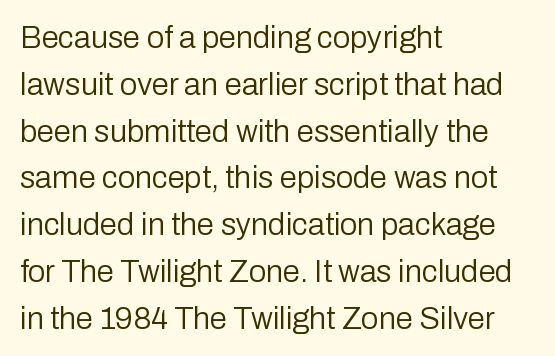
The face looks like a standard text weight, possibly lighter. The text block is weighted toward the left margin, trailing off unevenly rightward. Quick note: interline space is typical. The letters advance in unequal steps, a hallmark of proportional type.
